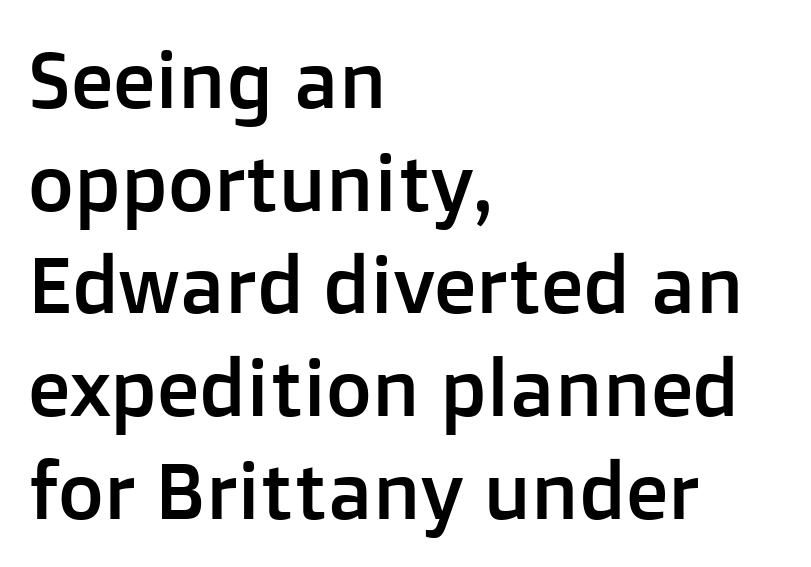
A typesetter would call this zero additional tracking. Font category for this specimen: sans-serif. A classic flush-left, rag-right setting is used for this passage. Anything drawn beneath the words? Only blank space. Character widths vary here, with narrow letters taking less room than wide ones.
